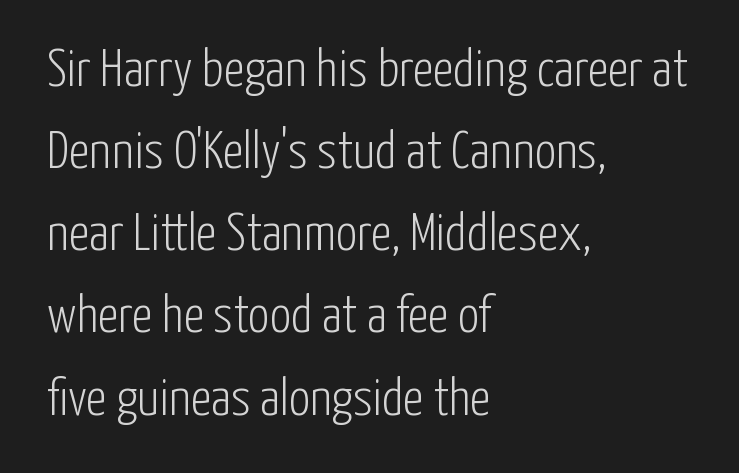
The image shows 53 px light, condensed sans-serif type, upright; set left-aligned, normal line spacing (1.55x), normal letter spacing, not underlined; low stroke contrast and a medium x-height.
